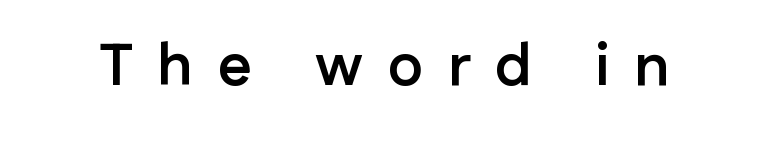
{"serif": "no", "italic": "no", "bold": "yes", "weight": "semibold", "width": "normal", "stroke_contrast": "low", "x_height": "medium", "monospaced": "no", "underline": "no", "letter_spacing": "wide", "letter_spacing_em": 0.42, "glyph_px": 59}
